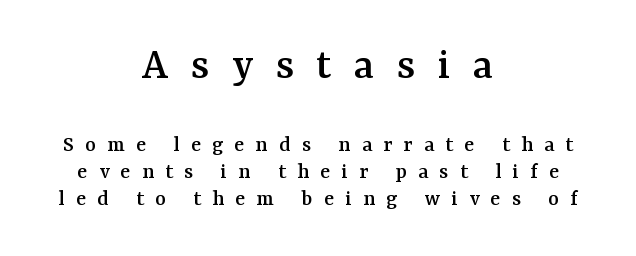
Character size in the leading block exceeds that of the trailing block. The compositor balanced each line on the midline. The rendering inserts visible extra space after every character. Font category for this specimen: serif. Character widths vary here, with narrow letters taking less room than wide ones.
